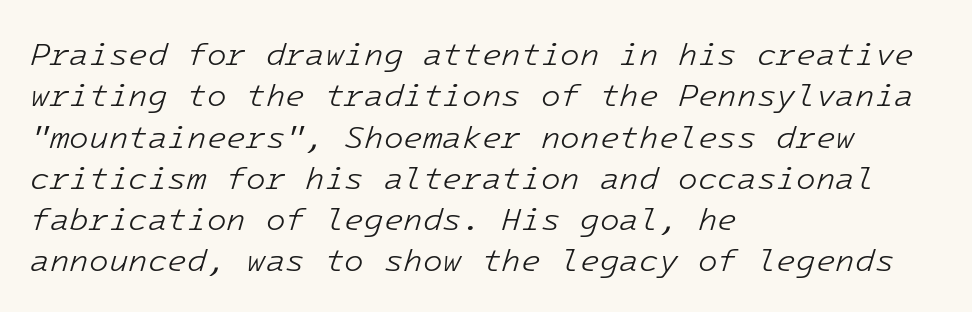
What's the leading like? Ordinary, nothing unusual. Does the lettering tilt? It does — this is italic. All the whitespace from short lines collects on the right. Spacing between characters is what you'd get straight out of the box. Weight: not bold — regular or lighter. Beneath every word, the page is bare.
